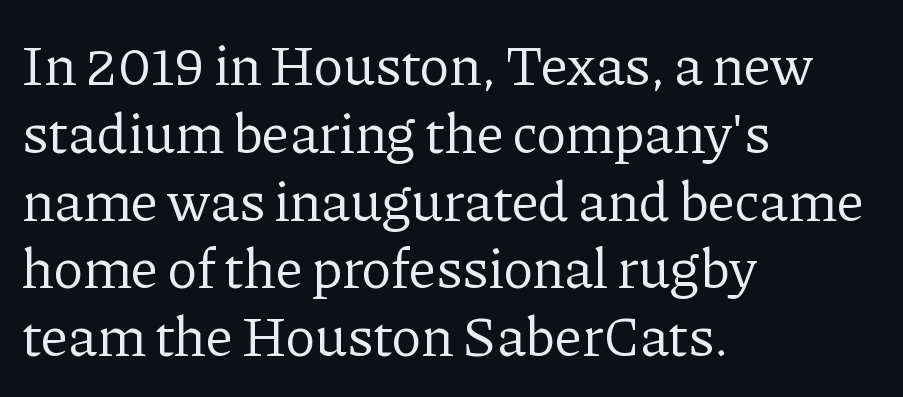
{"serif": "yes", "italic": "no", "bold": "no", "weight": "regular", "width": "normal", "stroke_contrast": "low", "x_height": "medium", "monospaced": "no", "underline": "no", "align": "left", "line_spacing_ratio": 1.21, "letter_spacing": "normal", "letter_spacing_em": 0.0, "glyph_px": 56}
